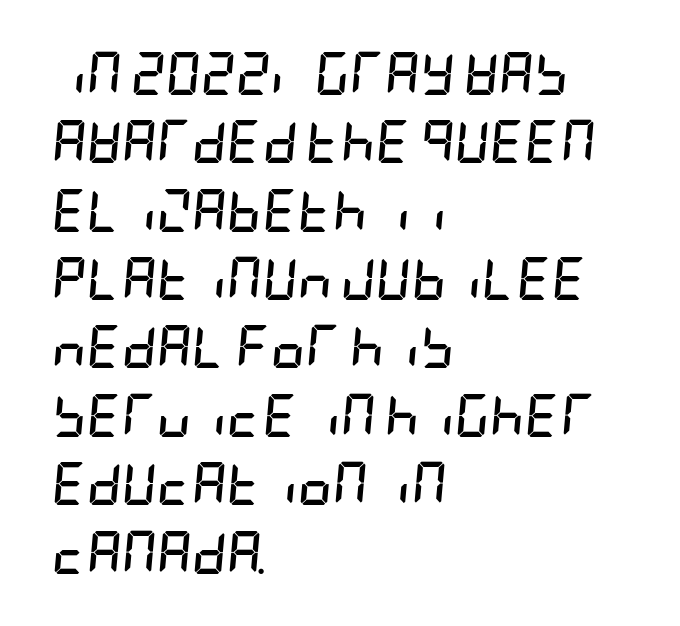
Spacing between characters is what you'd get straight out of the box. The paragraph shown leans on its left margin. Each row of text sits above clean, open space. The block of text has a typical density, with ordinary space between rows. This is heavy type, rendered in bold.
